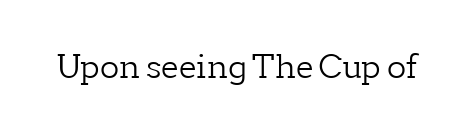
Q: Is the text bold? A: No.
Q: Is the text italic (slanted)? A: No, it is upright.
Q: Is the typeface a serif or a sans-serif typeface? A: Serif.
Q: Is the text underlined? A: No.
Q: Is the spacing between letters normal or unusually wide? A: Normal.
Q: Width (condensed, normal, or wide)? A: Normal.
Q: Stroke contrast? A: Low.
Q: x-height? A: Medium.
Q: Monospaced? A: No.
